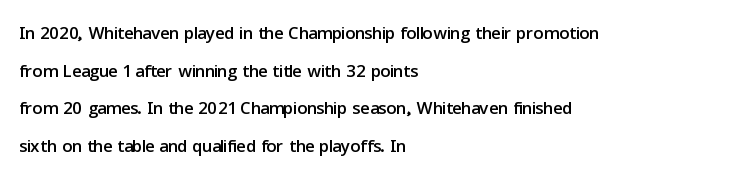
{"italic": "no", "underline": "no", "align": "left", "line_spacing": "normal", "line_spacing_ratio": 1.51, "letter_spacing": "normal", "letter_spacing_em": 0.0, "glyph_px": 25}
